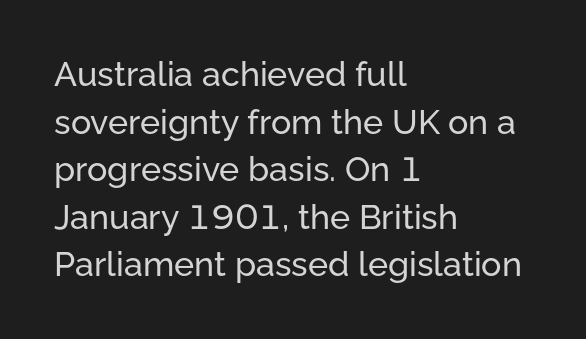
How would I describe the line gaps? Plain and ordinary. Think of a printed novel: that variable character pitch is what you see here. Does the type have serifs? No, each stem ends abruptly. Nobody drew a line under any word here.
